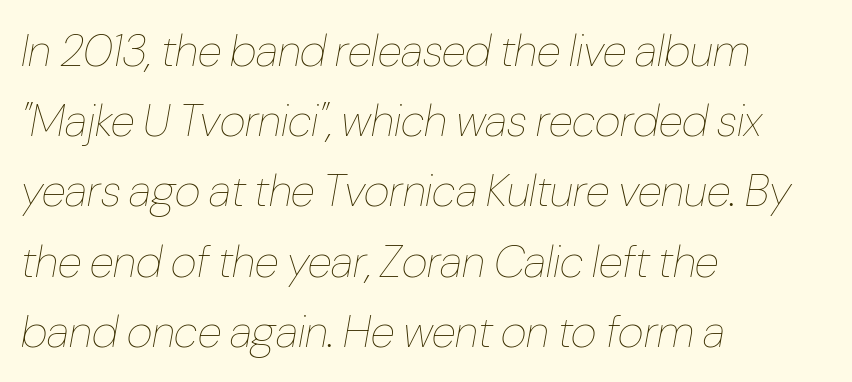
Q: Is the text bold? A: No.
Q: Is the text italic (slanted)? A: Yes, it leans right by about 10 degrees.
Q: Is the text underlined? A: No.
Q: How is the paragraph aligned? A: Left-aligned.
Q: Is the spacing between letters normal or unusually wide? A: Normal.
Q: Is the spacing between lines tight, normal or loose? A: Normal.
Q: Width (condensed, normal, or wide)? A: Condensed.
Q: Stroke contrast? A: Low.
Q: x-height? A: Medium.
Q: Monospaced? A: No.
